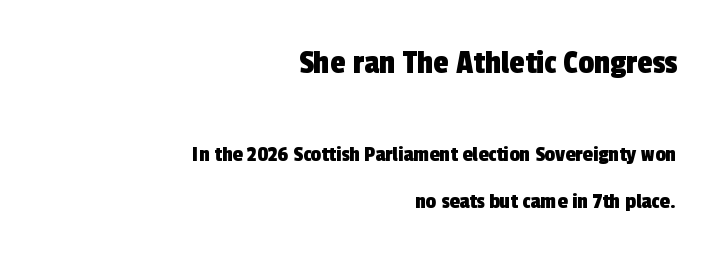
The image shows 35 px condensed sans-serif type; set right-aligned, loose line spacing (2.01x), normal letter spacing, not underlined; the first (top) block is 1.52x larger; a medium x-height.
